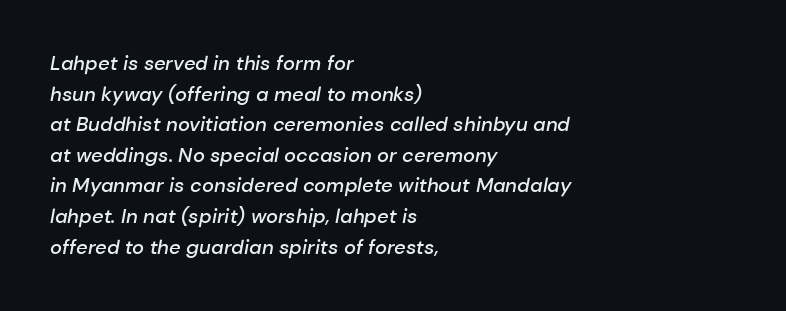
The image shows 20 px text type, italic (leaning right); set left-aligned, normal line spacing (1.53x), normal letter spacing, not underlined.
